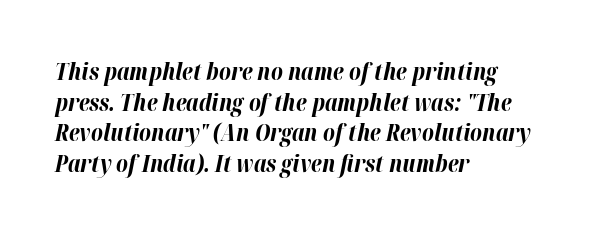
On the weight axis this lands at bold, roughly 700. These lines keep a tight, regular rhythm from letter to letter. It's the slanting kind of type. The space beneath each line is pristine and unruled. Vertically, the passage feels balanced, rows spaced as you'd expect. Horizontally, the lines are justified to the leading edge only.
